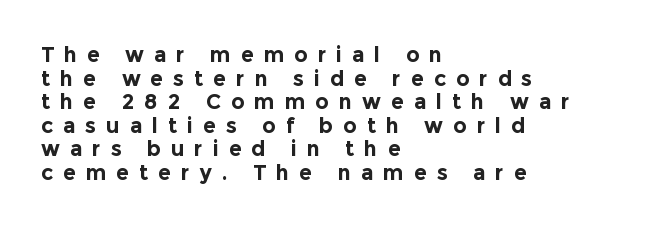
Decoration check: the copy has no underline. The characters look thick and weighty, a clear bold. Casual observation: everything's shoved over to the left. Reading down the column, the eye jumps only a short way to each next line. Students, note that the glyphs here are deliberately spaced far apart.
